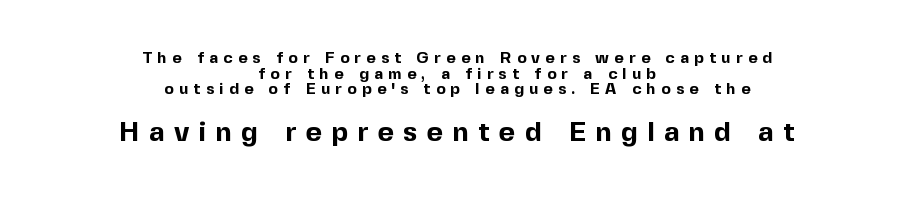
{"serif": "no", "italic": "no", "bold": "yes", "weight": "bold", "width": "normal", "x_height": "medium", "monospaced": "no", "underline": "no", "align": "center", "line_spacing": "tight", "line_spacing_ratio": 0.98, "letter_spacing": "wide", "letter_spacing_em": 0.33, "larger_block": "second", "size_ratio": 1.75, "glyph_px": 28}
